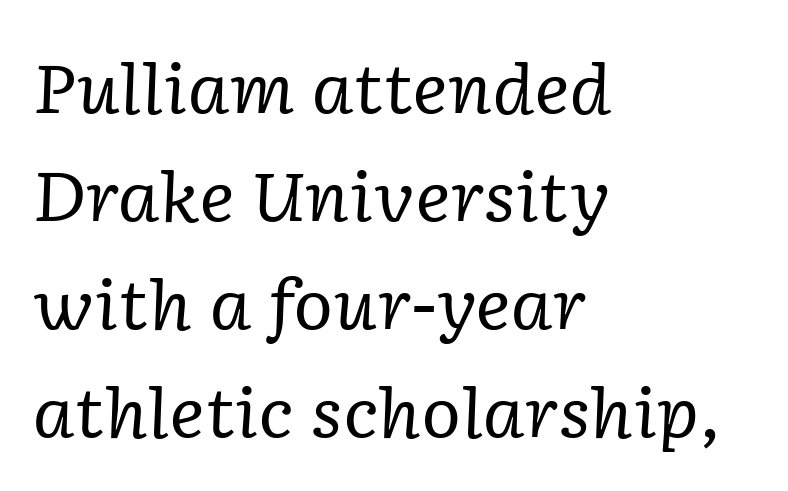
The image shows 68 px regular-weight serif type, italic (leaning right); set left-aligned, normal line spacing (1.59x), normal letter spacing, not underlined; low stroke contrast and a medium x-height.
